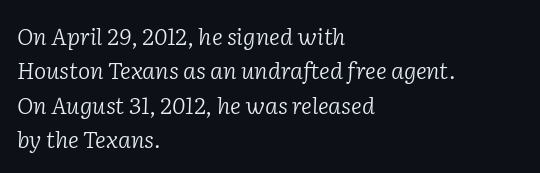
{"italic": "yes", "lean": "right", "slant_degrees": 2, "bold": "no", "underline": "no", "align": "left", "line_spacing": "normal", "line_spacing_ratio": 1.49, "letter_spacing": "normal", "letter_spacing_em": 0.0, "glyph_px": 23}
